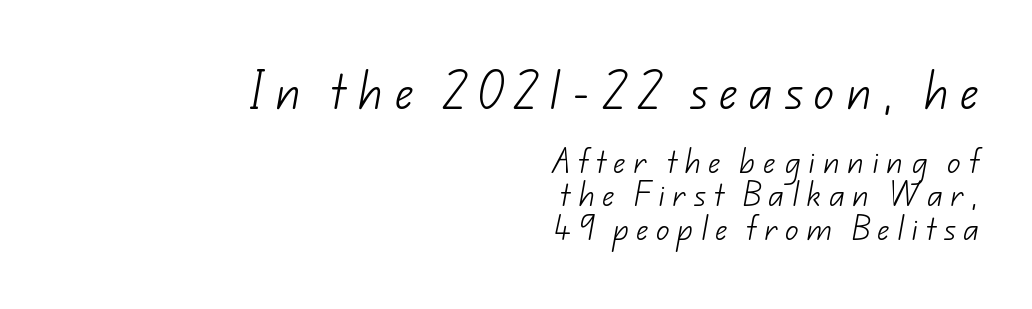
{"serif": "no", "bold": "no", "weight": "light", "width": "normal", "stroke_contrast": "low", "x_height": "small", "monospaced": "no", "underline": "no", "align": "right", "line_spacing_ratio": 1.23, "letter_spacing": "wide", "letter_spacing_em": 0.27, "larger_block": "first", "size_ratio": 1.52, "glyph_px": 41}
